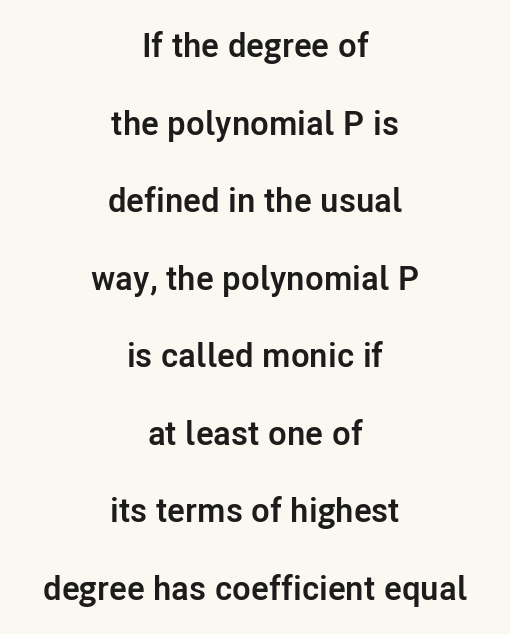
{"serif": "no", "italic": "no", "bold": "yes", "weight": "semibold", "width": "normal", "stroke_contrast": "low", "x_height": "medium", "monospaced": "no", "underline": "no", "align": "center", "line_spacing": "loose", "line_spacing_ratio": 2.28, "letter_spacing": "normal", "letter_spacing_em": 0.0, "glyph_px": 34}
